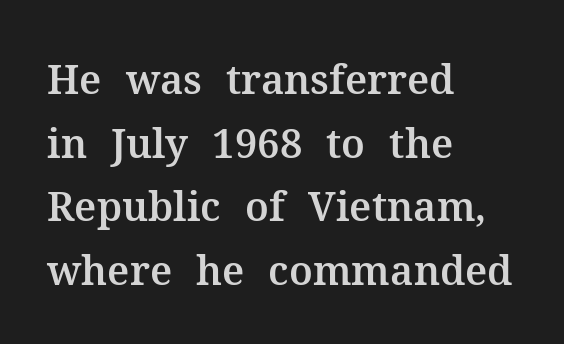
The image shows 40 px serif type, upright; set left-aligned, normal line spacing (1.59x), normal letter spacing, not underlined; medium stroke contrast and a medium x-height.
